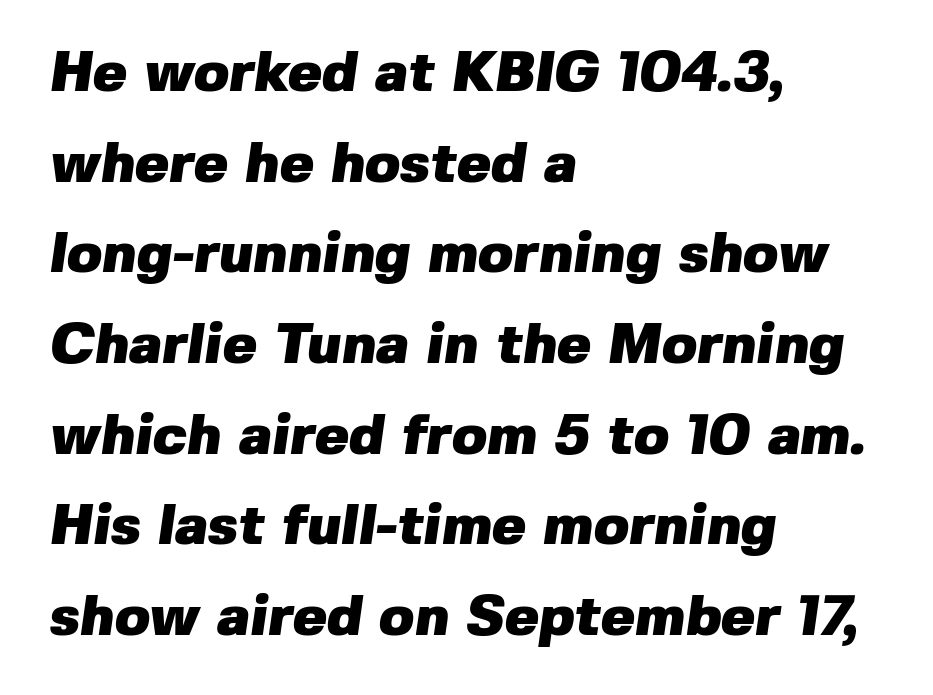
The image shows 57 px heavy sans-serif type; set left-aligned, normal line spacing (1.59x), normal letter spacing, not underlined; low stroke contrast and a medium x-height.
